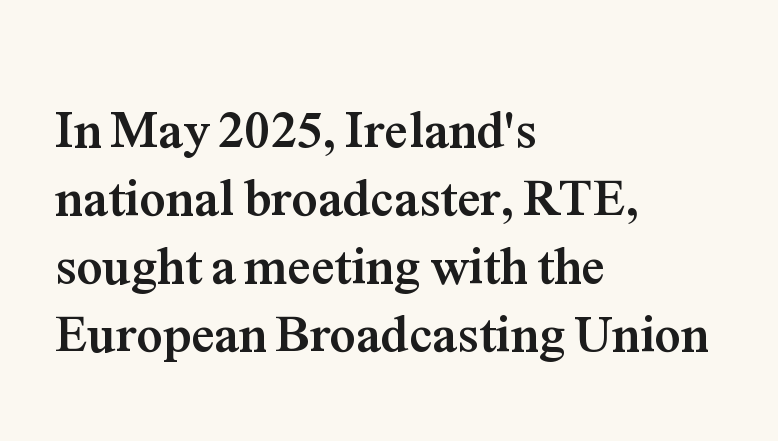
Each word holds together tightly as a unit, with standard inter-letter gaps. Normally led — the rows are evenly, conventionally spaced. Typeset ragged right — the left edge is the straight one. Only glyphs here, with clear space below each row.
